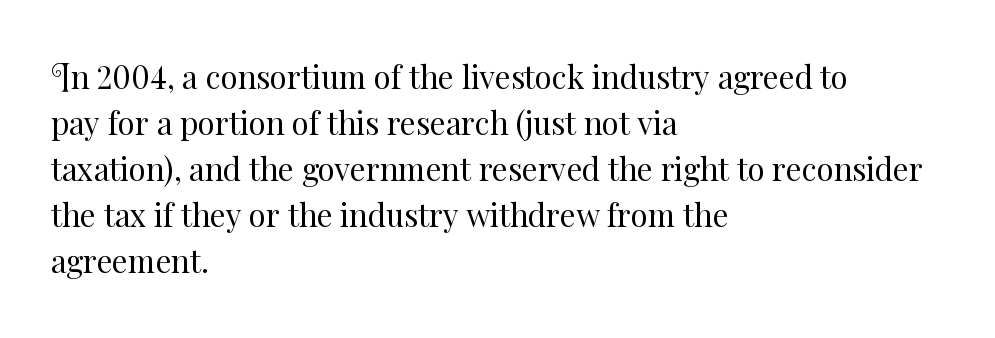
{"italic": "no", "bold": "no", "weight": "regular", "width": "normal", "stroke_contrast": "medium", "x_height": "small", "monospaced": "no", "underline": "no", "align": "left", "line_spacing": "normal", "line_spacing_ratio": 1.48, "letter_spacing": "normal", "letter_spacing_em": 0.0, "glyph_px": 31}
